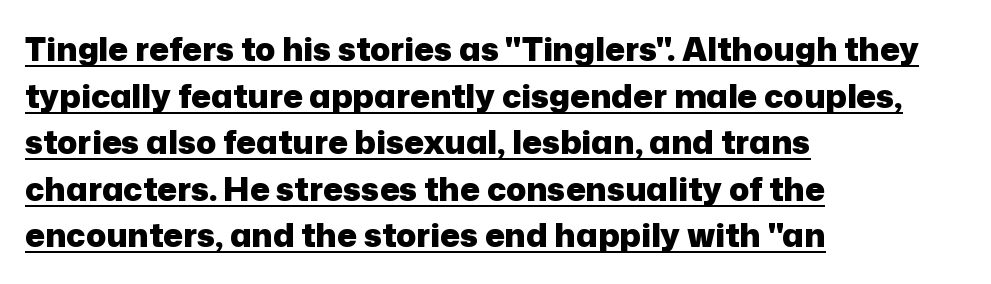
Emphasis by weight is at full strength: bold. The face used here is rendered with its standard letterfit. Proportional: the letters do not fall into vertical columns. Casual observation: everything's shoved over to the left.
